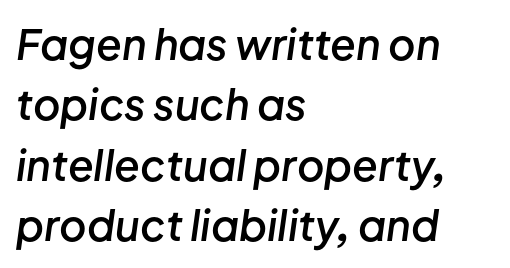
The image shows 42 px semibold type, italic (leaning right); set left-aligned, normal line spacing (1.44x), normal letter spacing, not underlined; low stroke contrast and a medium x-height.
